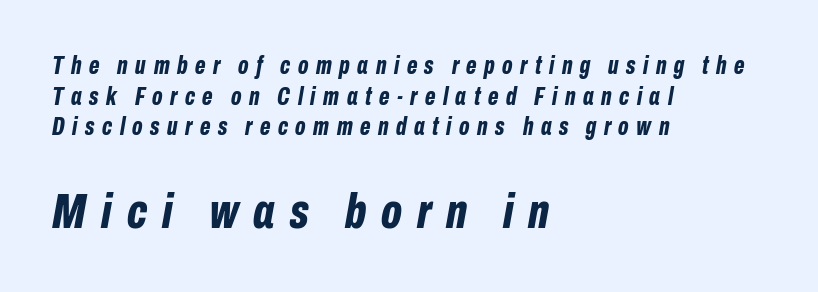
{"italic": "yes", "lean": "right", "slant_degrees": 10, "bold": "yes", "weight": "bold", "width": "condensed", "stroke_contrast": "low", "x_height": "medium", "monospaced": "no", "underline": "no", "align": "left", "line_spacing_ratio": 1.23, "letter_spacing": "wide", "letter_spacing_em": 0.3, "larger_block": "second", "size_ratio": 2.0, "glyph_px": 50}
